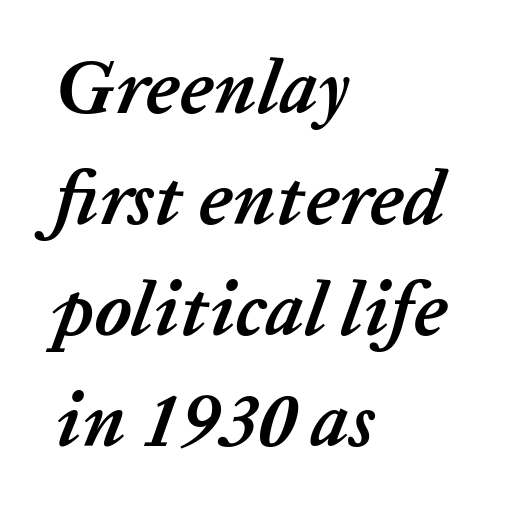
Q: Is the text bold? A: Yes.
Q: Is the text italic (slanted)? A: Yes, it leans right by about 20 degrees.
Q: Is the text underlined? A: No.
Q: How is the paragraph aligned? A: Left-aligned.
Q: Is the spacing between letters normal or unusually wide? A: Normal.
Q: Is the spacing between lines tight, normal or loose? A: Normal.
Q: Width (condensed, normal, or wide)? A: Normal.
Q: Stroke contrast? A: Low.
Q: x-height? A: Medium.
Q: Monospaced? A: No.
